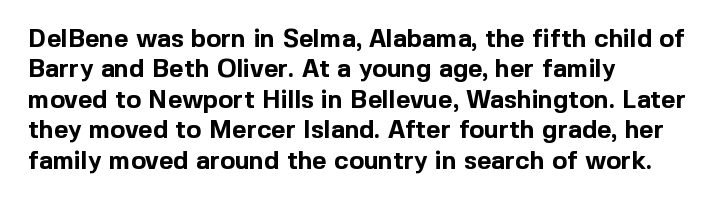
The image shows 25 px bold type, upright; set left-aligned, line spacing 1.22x, normal letter spacing, not underlined.
